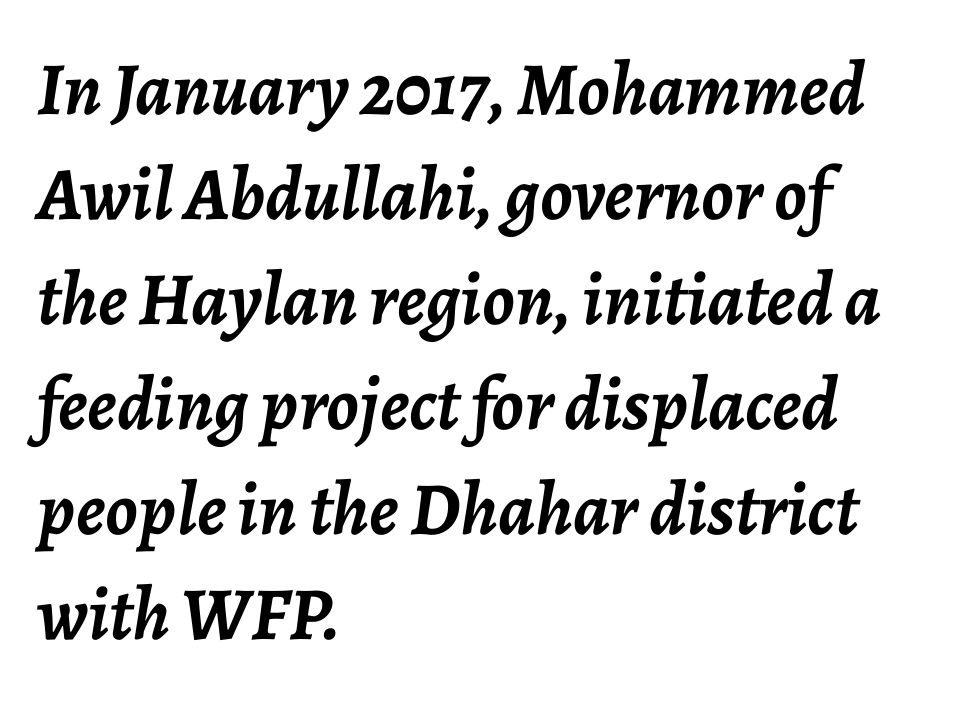
Think of a printed novel: that variable character pitch is what you see here. Interline gaps are of average width in this sample. If you drew a line through each stem, it would be angled. The passage shown is emphatically bold. Glance below the letters and you will spot only blank space. Compared with a centered layout, this one pins lines to the left instead.
